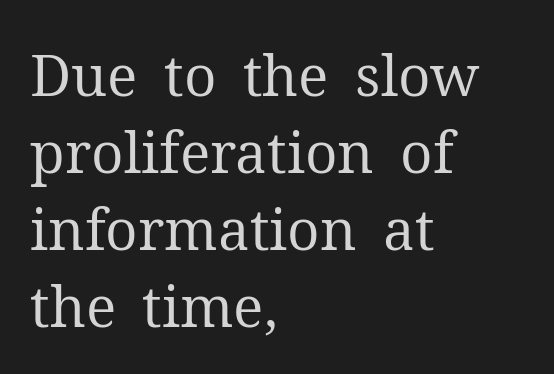
Q: Is the text bold? A: No.
Q: Is the text italic (slanted)? A: No, it is upright.
Q: Is the typeface a serif or a sans-serif typeface? A: Serif.
Q: Is the text underlined? A: No.
Q: How is the paragraph aligned? A: Left-aligned.
Q: Is the spacing between letters normal or unusually wide? A: Normal.
Q: Is the spacing between lines tight, normal or loose? A: Normal.
Q: Width (condensed, normal, or wide)? A: Normal.
Q: Stroke contrast? A: Medium.
Q: x-height? A: Medium.
Q: Monospaced? A: No.
